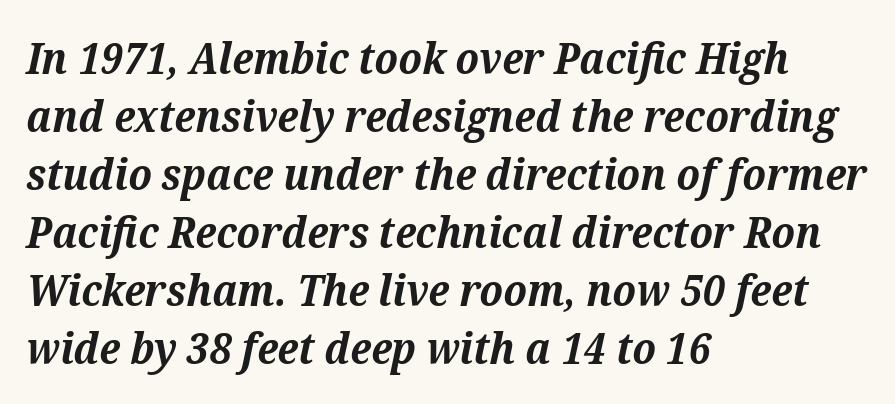
Q: Is the text bold? A: Yes.
Q: Is the text italic (slanted)? A: Yes, it leans right by about 12 degrees.
Q: Is the typeface a serif or a sans-serif typeface? A: Serif.
Q: Is the text underlined? A: No.
Q: How is the paragraph aligned? A: Left-aligned.
Q: Is the spacing between letters normal or unusually wide? A: Normal.
Q: Is the spacing between lines tight, normal or loose? A: Normal.
Q: Width (condensed, normal, or wide)? A: Normal.
Q: Stroke contrast? A: Medium.
Q: x-height? A: Medium.
Q: Monospaced? A: No.
